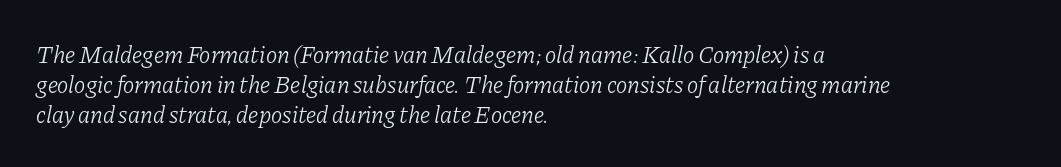
Q: Is the text bold? A: No.
Q: Is the text italic (slanted)? A: Yes, it leans right by about 11 degrees.
Q: Is the text underlined? A: No.
Q: How is the paragraph aligned? A: Left-aligned.
Q: Is the spacing between letters normal or unusually wide? A: Normal.
Q: Is the spacing between lines tight, normal or loose? A: Normal.
